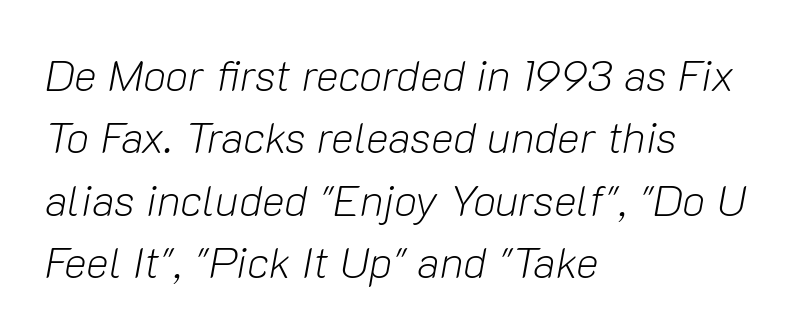
{"italic": "yes", "lean": "right", "slant_degrees": 10, "bold": "no", "weight": "light", "width": "normal", "stroke_contrast": "low", "x_height": "medium", "monospaced": "no", "underline": "no", "align": "left", "line_spacing": "normal", "line_spacing_ratio": 1.45, "letter_spacing": "normal", "letter_spacing_em": 0.0, "glyph_px": 43}
